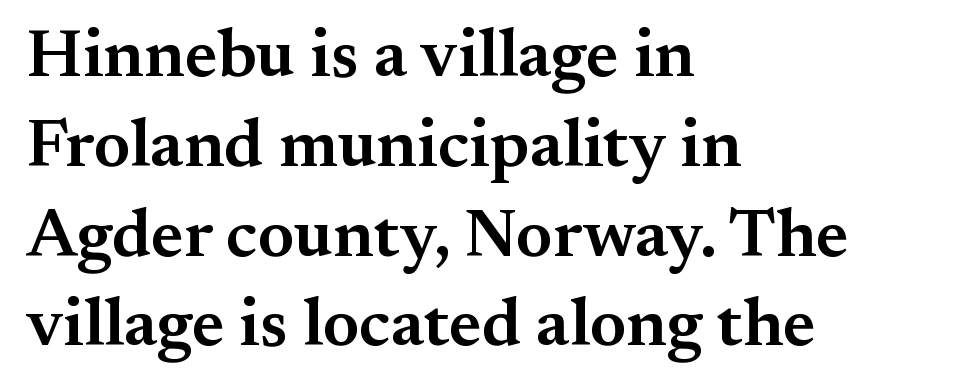
Q: Is the text bold? A: Semi-bold.
Q: Is the text italic (slanted)? A: No, it is upright.
Q: Is the typeface a serif or a sans-serif typeface? A: Serif.
Q: Is the text underlined? A: No.
Q: How is the paragraph aligned? A: Left-aligned.
Q: Is the spacing between letters normal or unusually wide? A: Normal.
Q: Is the spacing between lines tight, normal or loose? A: Normal.
Q: Width (condensed, normal, or wide)? A: Normal.
Q: Stroke contrast? A: Medium.
Q: x-height? A: Small.
Q: Monospaced? A: No.
